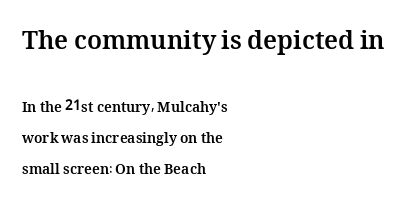
Q: Is the text bold? A: Yes.
Q: Is the text italic (slanted)? A: No, it is upright.
Q: Is the text underlined? A: No.
Q: How is the paragraph aligned? A: Left-aligned.
Q: Is the spacing between letters normal or unusually wide? A: Normal.
Q: Is the spacing between lines tight, normal or loose? A: Loose.
Q: Which block of text is set in a larger size, the first (top) or the second (bottom)? A: The first (top) one.
